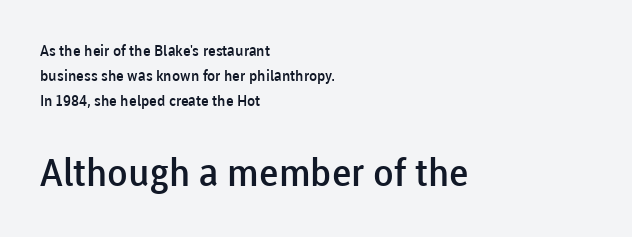
{"serif": "no", "italic": "no", "bold": "semi", "weight": "semibold", "width": "normal", "stroke_contrast": "low", "x_height": "medium", "monospaced": "no", "underline": "no", "align": "left", "line_spacing": "normal", "line_spacing_ratio": 1.68, "letter_spacing": "normal", "letter_spacing_em": 0.0, "larger_block": "second", "size_ratio": 2.53, "glyph_px": 38}
